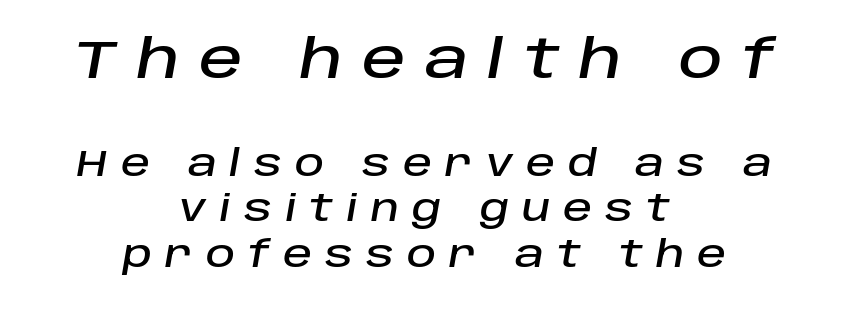
{"italic": "yes", "lean": "right", "slant_degrees": 10, "width": "normal", "stroke_contrast": "low", "x_height": "large", "monospaced": "no", "underline": "no", "align": "center", "line_spacing": "normal", "line_spacing_ratio": 1.27, "letter_spacing": "wide", "letter_spacing_em": 0.36, "larger_block": "first", "size_ratio": 1.5, "glyph_px": 54}
